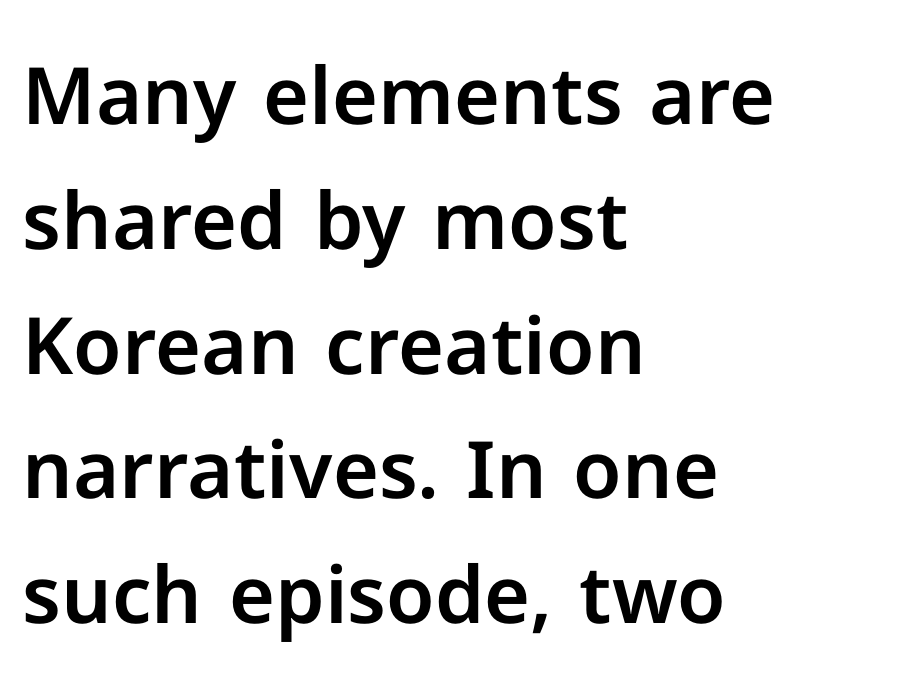
Q: Is the text italic (slanted)? A: No, it is upright.
Q: Is the typeface a serif or a sans-serif typeface? A: Sans-serif.
Q: Is the text underlined? A: No.
Q: How is the paragraph aligned? A: Left-aligned.
Q: Is the spacing between letters normal or unusually wide? A: Normal.
Q: Is the spacing between lines tight, normal or loose? A: Normal.
Q: Width (condensed, normal, or wide)? A: Normal.
Q: Stroke contrast? A: Low.
Q: x-height? A: Medium.
Q: Monospaced? A: No.
